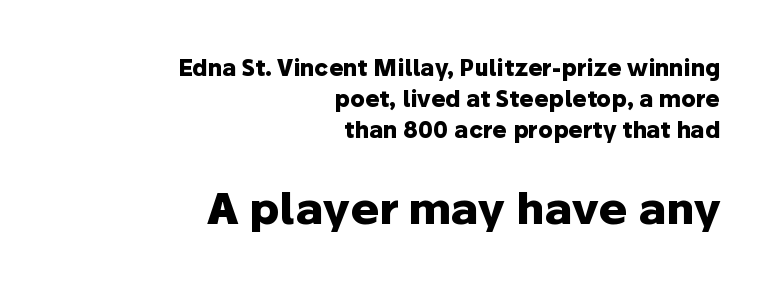
Q: Is the text bold? A: Yes.
Q: Is the text italic (slanted)? A: No, it is upright.
Q: Is the typeface a serif or a sans-serif typeface? A: Sans-serif.
Q: Is the text underlined? A: No.
Q: How is the paragraph aligned? A: Right-aligned.
Q: Is the spacing between letters normal or unusually wide? A: Normal.
Q: Is the spacing between lines tight, normal or loose? A: Normal.
Q: Which block of text is set in a larger size, the first (top) or the second (bottom)? A: The second (bottom) one.
Q: Width (condensed, normal, or wide)? A: Normal.
Q: Stroke contrast? A: Low.
Q: x-height? A: Medium.
Q: Monospaced? A: No.
